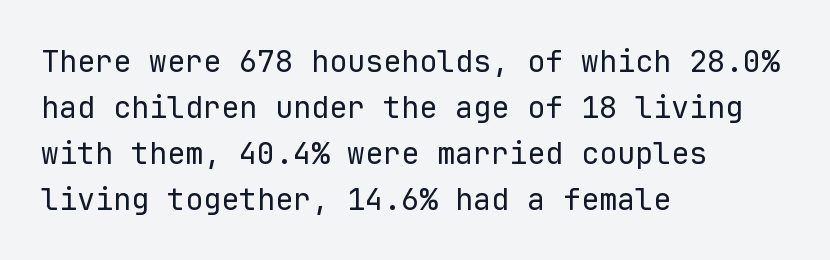
{"serif": "no", "italic": "no", "bold": "no", "weight": "regular", "width": "normal", "stroke_contrast": "low", "x_height": "medium", "monospaced": "yes", "underline": "no", "align": "left", "line_spacing": "normal", "line_spacing_ratio": 1.53, "letter_spacing": "normal", "letter_spacing_em": 0.0, "glyph_px": 30}
